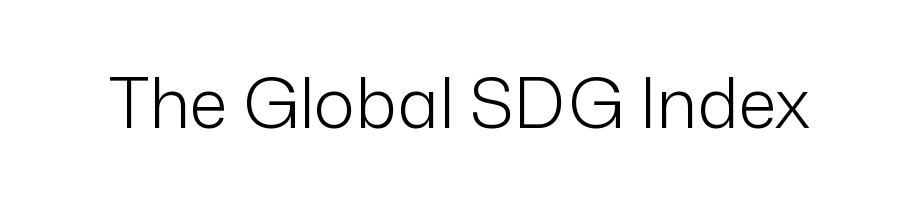
Weight: in the light-to-regular range. Quick note: underline off. The axis of the letterforms is exactly vertical. Think of a printed novel: that variable character pitch is what you see here. Check where the strokes stop: nothing finishes them off — pure sans. The line texture is even and compact thanks to regular tracking.
